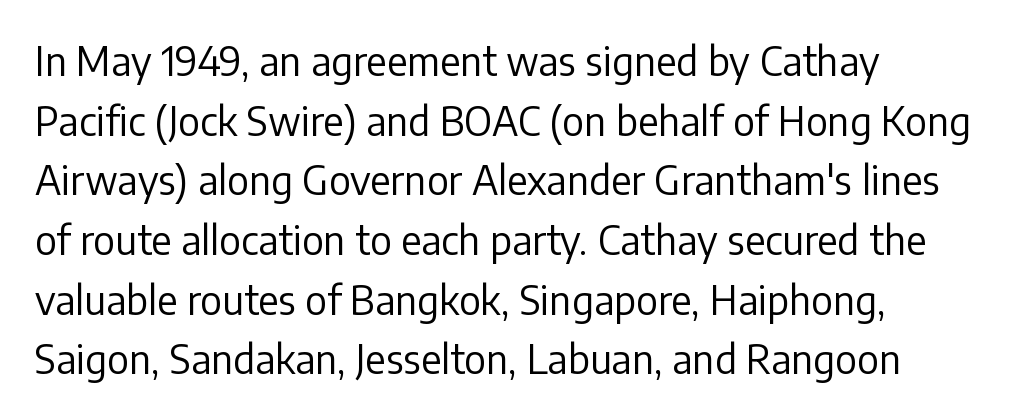
The image shows 39 px regular-weight sans-serif type, upright; set left-aligned, normal line spacing (1.53x), normal letter spacing, not underlined; low stroke contrast and a medium x-height.
